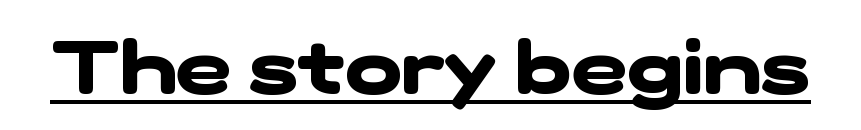
{"serif": "no", "bold": "yes", "weight": "heavy", "width": "wide", "stroke_contrast": "low", "x_height": "medium", "monospaced": "no", "underline": "yes", "letter_spacing": "normal", "letter_spacing_em": 0.0, "glyph_px": 75}
